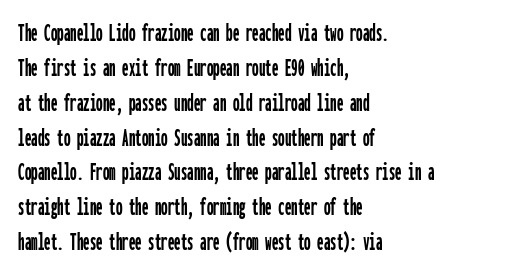
The image shows 26 px text type, upright; set left-aligned, normal line spacing (1.34x), normal letter spacing, not underlined.
